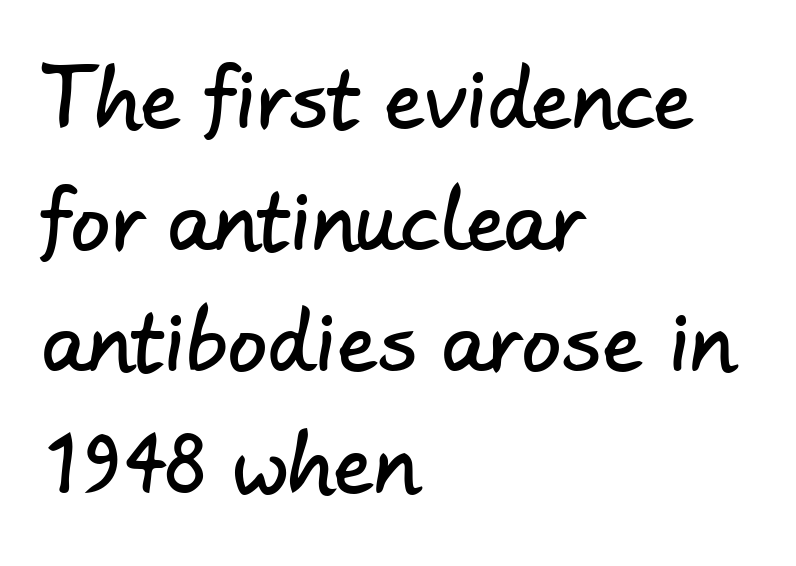
Q: Is the typeface a serif or a sans-serif typeface? A: Sans-serif.
Q: Is the text underlined? A: No.
Q: How is the paragraph aligned? A: Left-aligned.
Q: Is the spacing between letters normal or unusually wide? A: Normal.
Q: Is the spacing between lines tight, normal or loose? A: Normal.
Q: Width (condensed, normal, or wide)? A: Normal.
Q: Stroke contrast? A: Low.
Q: x-height? A: Small.
Q: Monospaced? A: No.
